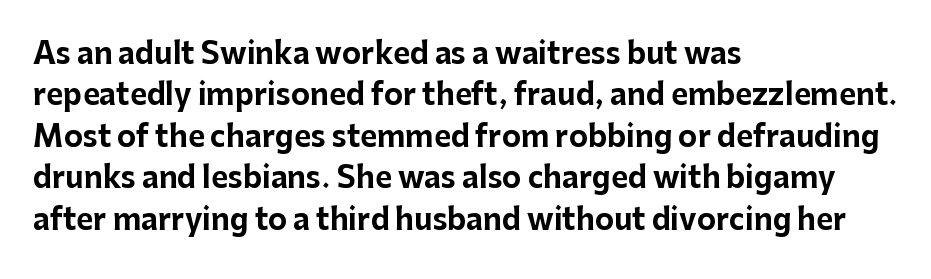
The image shows 29 px bold sans-serif type, upright; set left-aligned, normal line spacing (1.43x), normal letter spacing, not underlined; low stroke contrast and a medium x-height.
